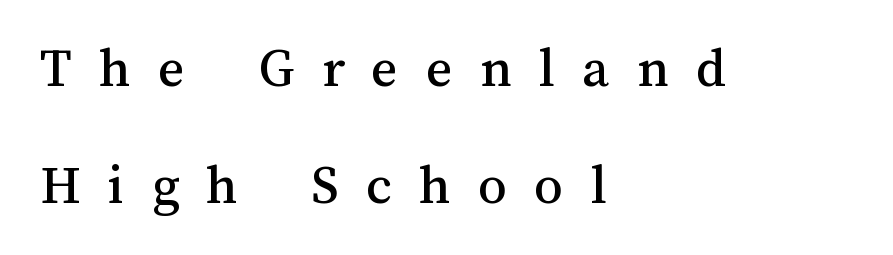
Q: Is the text italic (slanted)? A: No, it is upright.
Q: Is the text underlined? A: No.
Q: How is the paragraph aligned? A: Left-aligned.
Q: Is the spacing between letters normal or unusually wide? A: Unusually wide.
Q: Is the spacing between lines tight, normal or loose? A: Loose.
Q: Width (condensed, normal, or wide)? A: Normal.
Q: Stroke contrast? A: Medium.
Q: x-height? A: Medium.
Q: Monospaced? A: No.
